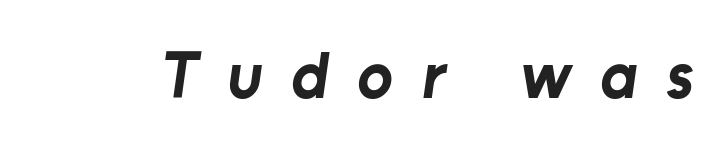
{"serif": "no", "bold": "yes", "weight": "bold", "width": "normal", "stroke_contrast": "low", "x_height": "medium", "monospaced": "no", "underline": "no", "letter_spacing": "wide", "letter_spacing_em": 0.44, "glyph_px": 66}
